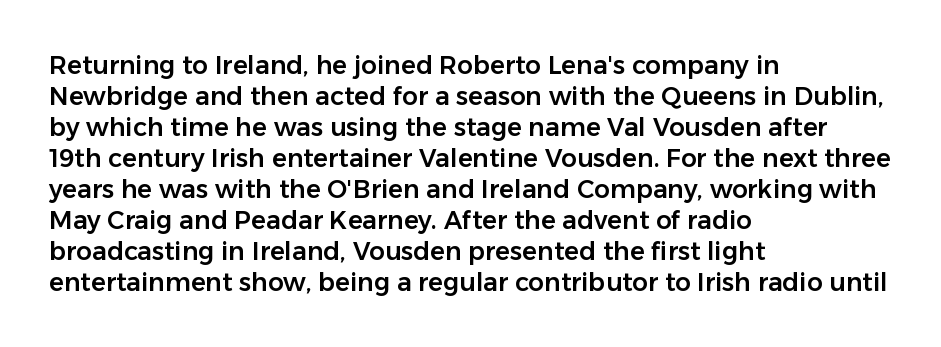
Q: Is the text italic (slanted)? A: No, it is upright.
Q: Is the text underlined? A: No.
Q: How is the paragraph aligned? A: Left-aligned.
Q: Is the spacing between letters normal or unusually wide? A: Normal.
